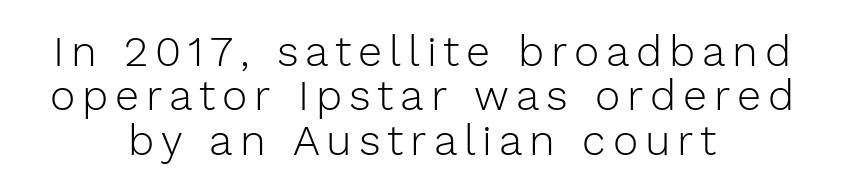
The image shows 43 px light sans-serif type, upright; set centered, tight line spacing (1.03x), not underlined; low stroke contrast and a medium x-height.
